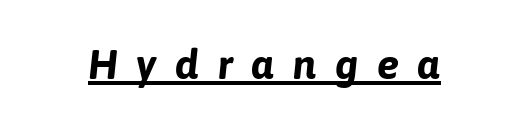
The image shows 42 px bold sans-serif type; set unusually wide letter spacing (+0.43 em), underlined; low stroke contrast and a medium x-height.
